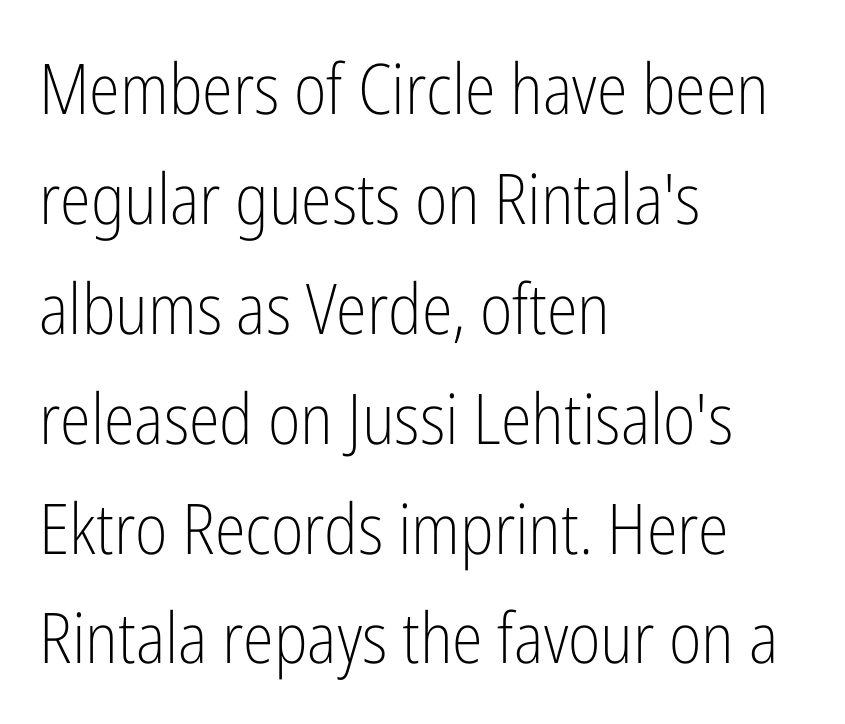
The image shows 70 px light, condensed sans-serif type, upright; set left-aligned, normal line spacing (1.57x), normal letter spacing, not underlined; low stroke contrast and a medium x-height.
